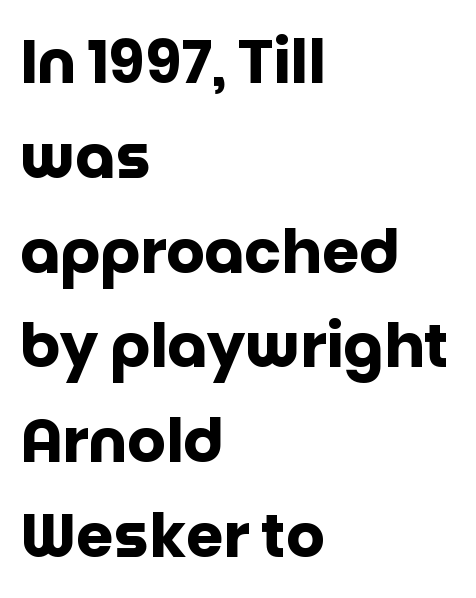
These lines are rendered in a variable-pitch font. Evenly set lines give the paragraph a standard silhouette. Short and long lines alike share a common starting point at left. The font family rendered here belongs to the sans-serif group. Beneath every word, the page is bare.
